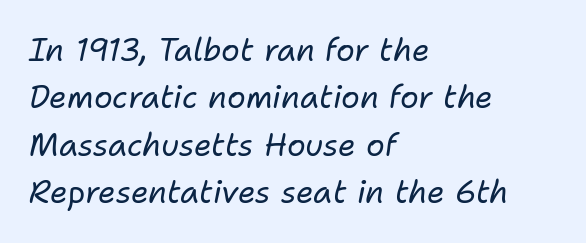
The image shows 31 px regular-weight type, italic (leaning right); set left-aligned, normal line spacing (1.53x), normal letter spacing, not underlined; low stroke contrast and a medium x-height.
